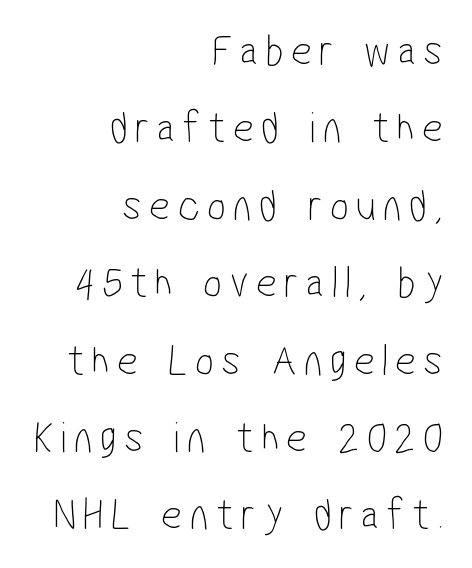
{"serif": "no", "bold": "no", "weight": "thin", "width": "condensed", "stroke_contrast": "low", "x_height": "medium", "monospaced": "no", "underline": "no", "align": "right", "line_spacing_ratio": 1.72, "glyph_px": 45}
